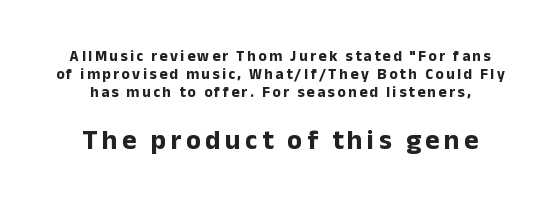
The image shows 27 px bold type, upright; set centered, line spacing 1.2x, not underlined; the second (bottom) block is 1.8x larger.
